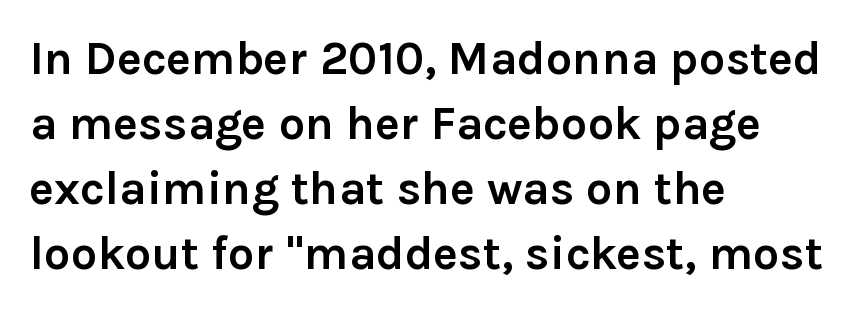
{"serif": "no", "italic": "no", "bold": "yes", "weight": "semibold", "width": "normal", "x_height": "medium", "monospaced": "no", "underline": "no", "align": "left", "line_spacing": "normal", "line_spacing_ratio": 1.38, "letter_spacing": "normal", "letter_spacing_em": 0.0, "glyph_px": 47}
